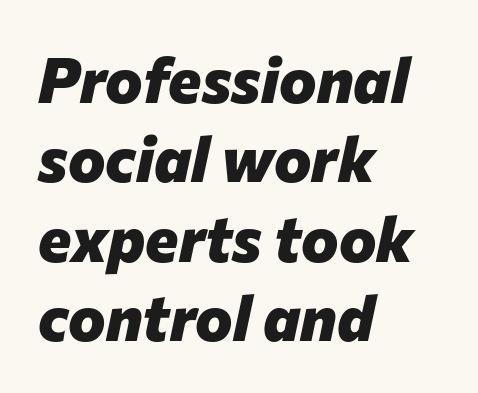
The axis of the letterforms is tilted away from vertical. The rendering keeps characters at their native spacing. The passage shown is emphatically bold. The passage shown is not underscored anywhere. Leading: standard. Here the designer chose a conventional face with non-uniform glyph widths.
